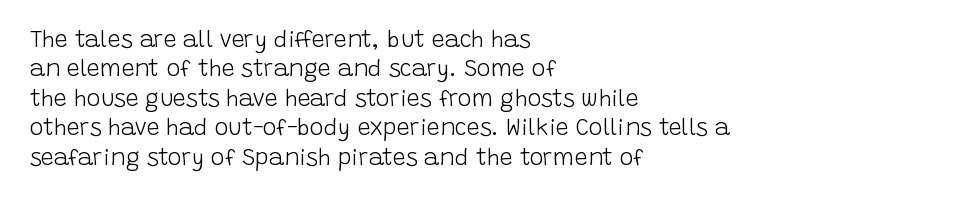
The image shows 23 px text type, upright; set left-aligned, normal line spacing (1.28x), normal letter spacing, not underlined.
